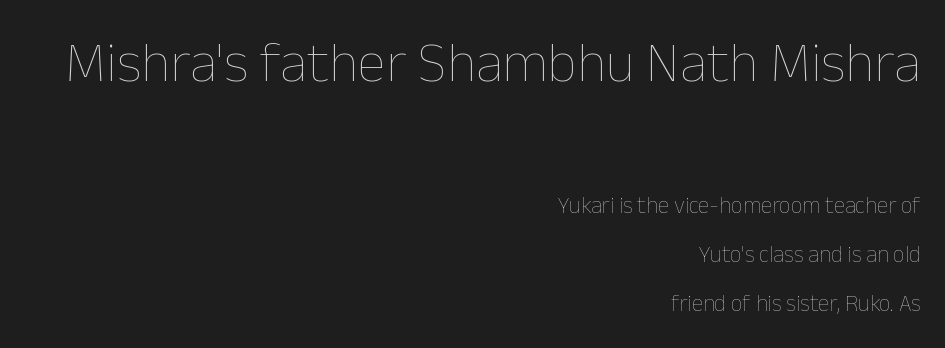
The image shows 57 px thin type, upright; set right-aligned, loose line spacing (2.12x), normal letter spacing, not underlined; the first (top) block is 2.48x larger; low stroke contrast and a medium x-height.
